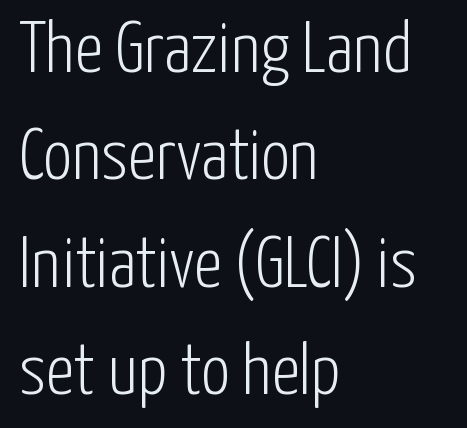
The image shows 72 px light, condensed sans-serif type, upright; set left-aligned, normal line spacing (1.49x), normal letter spacing, not underlined; low stroke contrast and a medium x-height.
